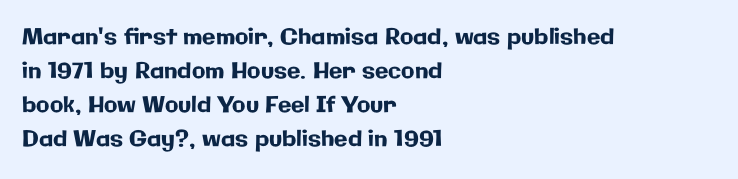
Q: Is the text italic (slanted)? A: No, it is upright.
Q: Is the text underlined? A: No.
Q: How is the paragraph aligned? A: Left-aligned.
Q: Is the spacing between letters normal or unusually wide? A: Normal.
Q: Is the spacing between lines tight, normal or loose? A: Normal.
